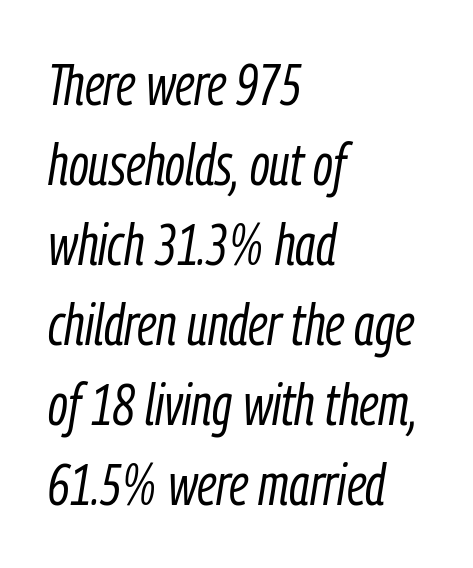
The image shows 58 px light, condensed type, italic (leaning right); set left-aligned, normal line spacing (1.38x), normal letter spacing, not underlined; low stroke contrast and a medium x-height.
